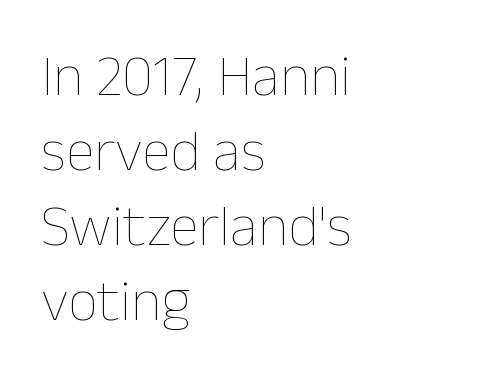
Q: Is the text bold? A: No.
Q: Is the text italic (slanted)? A: No, it is upright.
Q: Is the text underlined? A: No.
Q: How is the paragraph aligned? A: Left-aligned.
Q: Is the spacing between letters normal or unusually wide? A: Normal.
Q: Is the spacing between lines tight, normal or loose? A: Normal.
Q: Width (condensed, normal, or wide)? A: Normal.
Q: Stroke contrast? A: Low.
Q: x-height? A: Medium.
Q: Monospaced? A: No.
